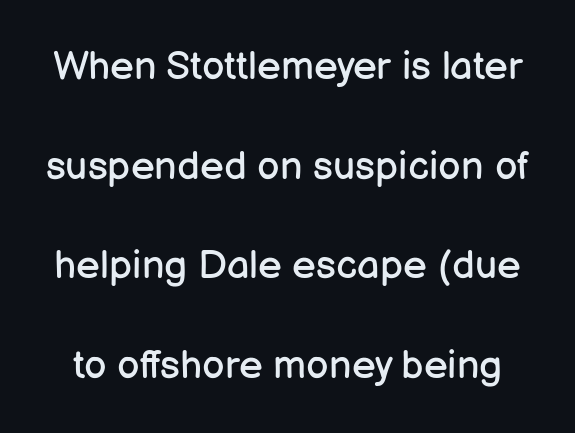
{"serif": "no", "italic": "no", "bold": "no", "weight": "regular", "width": "normal", "stroke_contrast": "low", "x_height": "medium", "monospaced": "no", "underline": "no", "line_spacing": "loose", "line_spacing_ratio": 2.49, "letter_spacing": "normal", "letter_spacing_em": 0.0, "glyph_px": 40}
